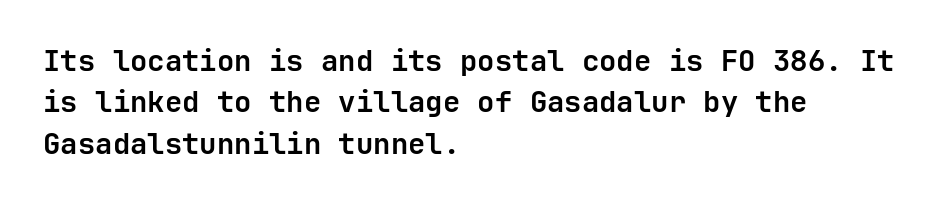
{"serif": "no", "italic": "no", "bold": "yes", "weight": "semibold", "width": "normal", "stroke_contrast": "low", "x_height": "medium", "underline": "no", "align": "left", "line_spacing": "normal", "line_spacing_ratio": 1.43, "letter_spacing": "normal", "letter_spacing_em": 0.0, "glyph_px": 29}
